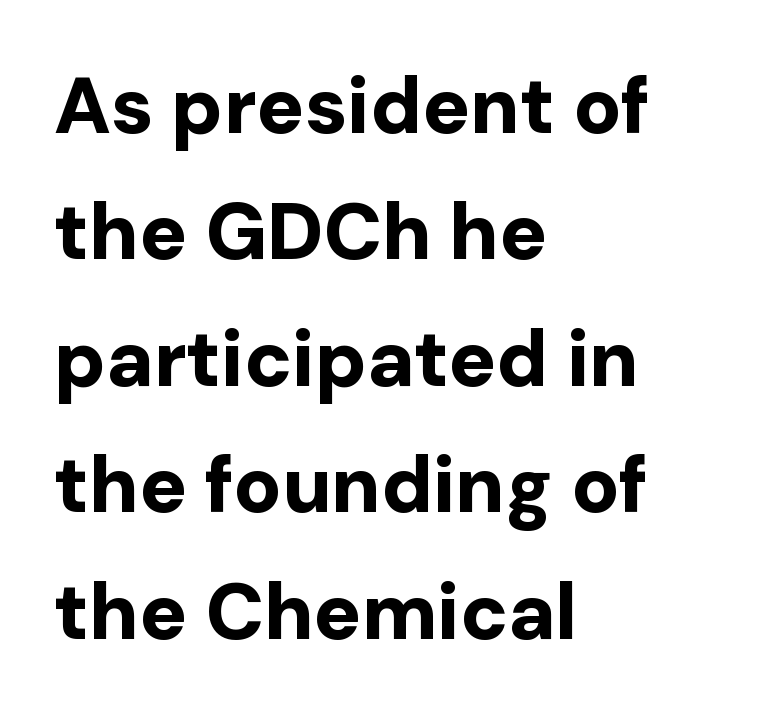
{"serif": "no", "italic": "no", "bold": "yes", "weight": "bold", "width": "normal", "stroke_contrast": "low", "x_height": "medium", "monospaced": "no", "underline": "no", "align": "left", "line_spacing": "normal", "line_spacing_ratio": 1.6, "letter_spacing": "normal", "letter_spacing_em": 0.0, "glyph_px": 79}
